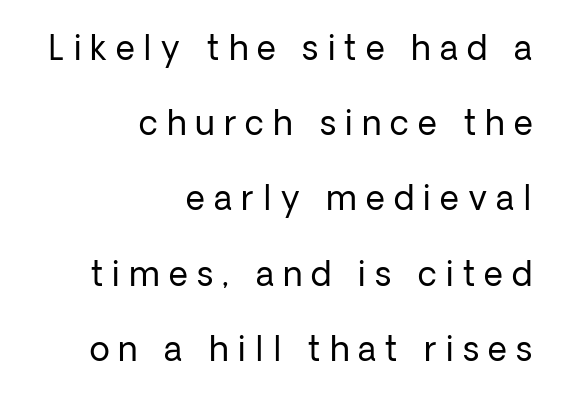
Q: Is the text bold? A: No.
Q: Is the text italic (slanted)? A: No, it is upright.
Q: Is the typeface a serif or a sans-serif typeface? A: Sans-serif.
Q: Is the text underlined? A: No.
Q: How is the paragraph aligned? A: Right-aligned.
Q: Is the spacing between letters normal or unusually wide? A: Unusually wide.
Q: Is the spacing between lines tight, normal or loose? A: Loose.
Q: Width (condensed, normal, or wide)? A: Normal.
Q: Stroke contrast? A: Low.
Q: x-height? A: Medium.
Q: Monospaced? A: No.
